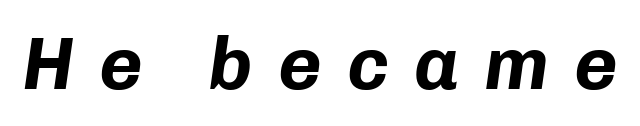
Q: Is the text bold? A: Yes.
Q: Is the text italic (slanted)? A: Yes, it leans right by about 8 degrees.
Q: Is the text underlined? A: No.
Q: Is the spacing between letters normal or unusually wide? A: Unusually wide.
Q: Width (condensed, normal, or wide)? A: Normal.
Q: Stroke contrast? A: Low.
Q: x-height? A: Medium.
Q: Monospaced? A: No.
